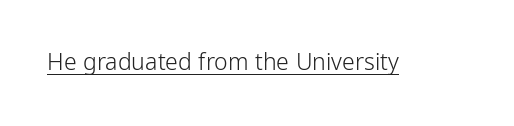
Students, observe the line beneath the letters — that is underlining. You can tell it's not italic because the verticals are truly vertical. Stems here are at most as thick as an everyday book face. Between one letter and the next there's only the usual sliver of space.
